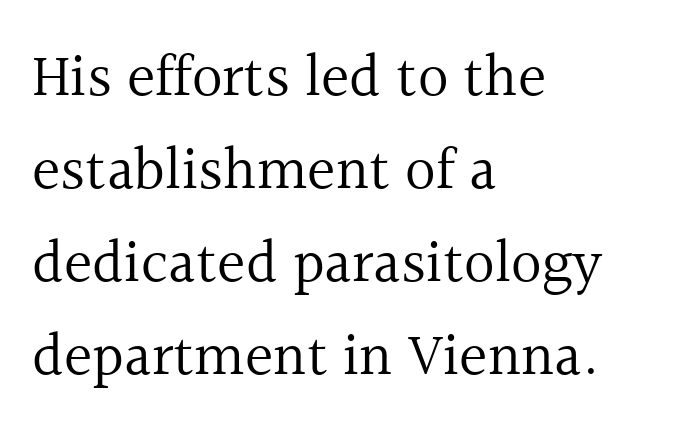
The image shows 60 px regular-weight serif type, upright; set left-aligned, normal line spacing (1.55x), normal letter spacing, not underlined; a medium x-height.
